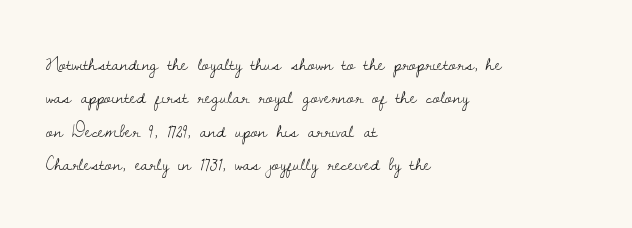
{"bold": "no", "underline": "no", "align": "left", "line_spacing": "normal", "line_spacing_ratio": 1.59, "letter_spacing": "normal", "letter_spacing_em": 0.0, "glyph_px": 21}
